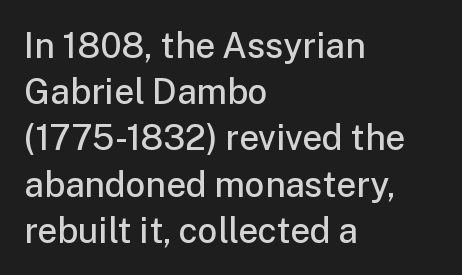
Vertical strokes here are truly vertical. Vertical spacing — default. The glyphs in this specimen are sans serif. The letterforms sit shoulder to shoulder at normal distance.
